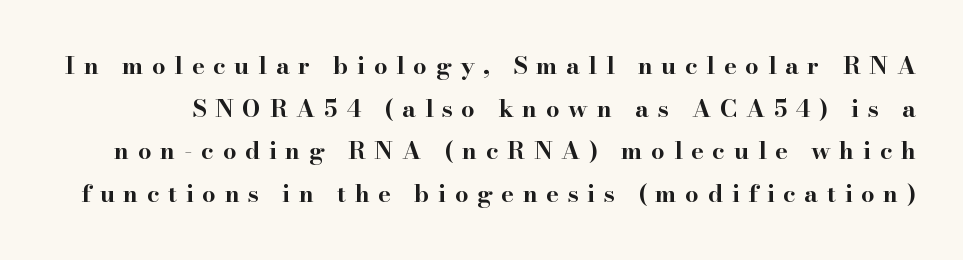
{"italic": "no", "bold": "yes", "underline": "no", "line_spacing_ratio": 1.78, "letter_spacing": "wide", "letter_spacing_em": 0.36, "glyph_px": 24}
